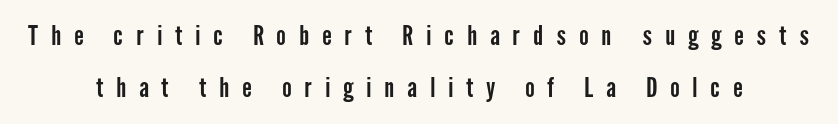
The zone under the glyphs is completely vacant. The rendering inserts visible extra space after every character. Caption: multi-line text, centered on the measure. These lines stand farther apart than default settings would place them. The font's upright variant was chosen for this text.
